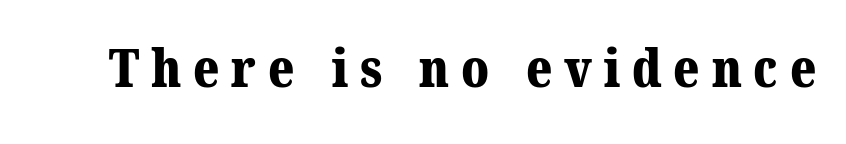
{"serif": "yes", "bold": "yes", "weight": "bold", "width": "normal", "stroke_contrast": "medium", "x_height": "medium", "monospaced": "no", "underline": "no", "letter_spacing": "wide", "letter_spacing_em": 0.22, "glyph_px": 53}
